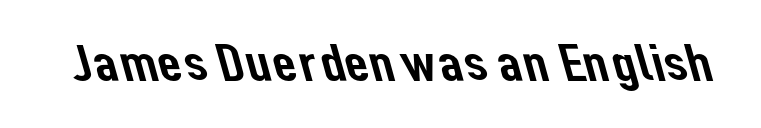
Q: Is the typeface a serif or a sans-serif typeface? A: Sans-serif.
Q: Is the text underlined? A: No.
Q: Is the spacing between letters normal or unusually wide? A: Normal.
Q: Width (condensed, normal, or wide)? A: Normal.
Q: Stroke contrast? A: Low.
Q: x-height? A: Medium.
Q: Monospaced? A: No.
